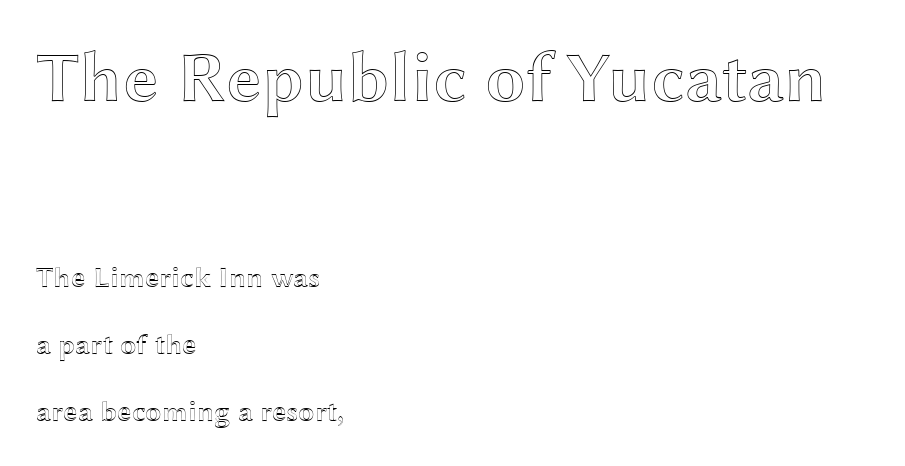
{"italic": "no", "width": "wide", "x_height": "medium", "monospaced": "no", "underline": "no", "align": "left", "line_spacing": "loose", "line_spacing_ratio": 2.32, "letter_spacing": "normal", "letter_spacing_em": 0.0, "larger_block": "first", "size_ratio": 2.48, "glyph_px": 72}
